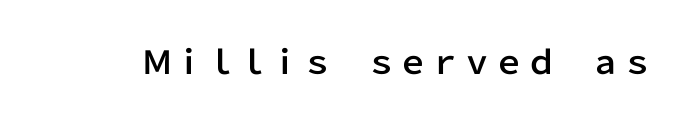
The image shows 32 px sans-serif type, upright; set normal letter spacing, not underlined; low stroke contrast and a medium x-height.
